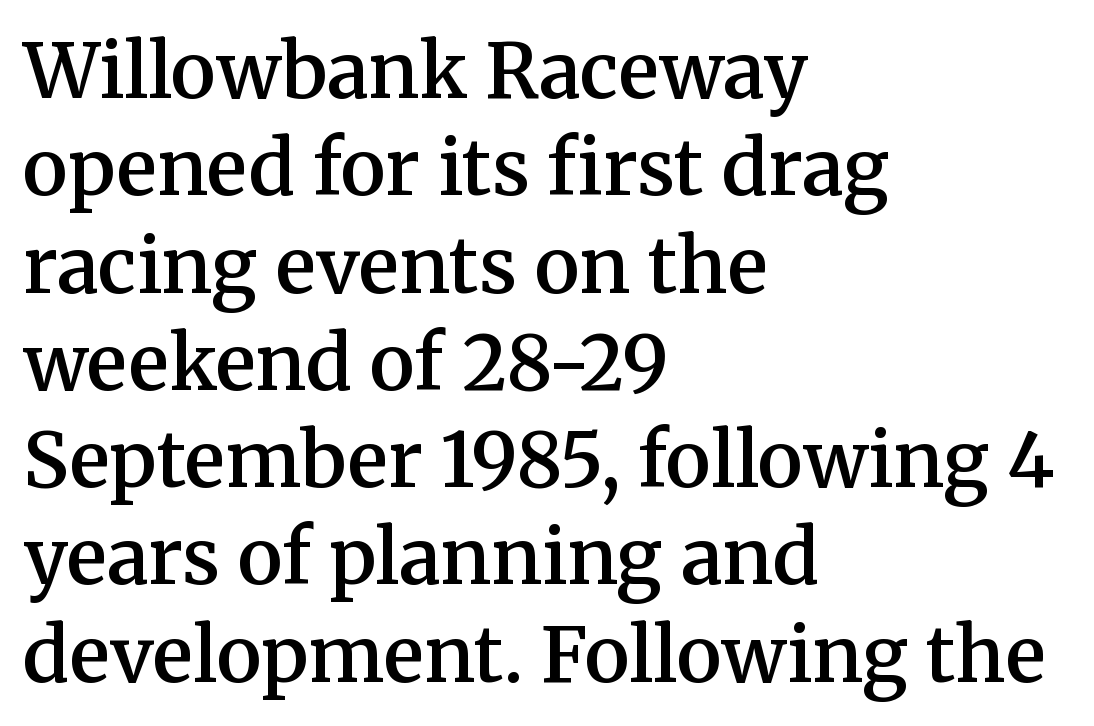
The baseline area is clear. You could not count columns in this text — the font is proportionally spaced. Caption: semibold face, moderately heavy strokes. The block of text has a typical density, with ordinary space between rows. The passage shown has conventional tracking throughout.
